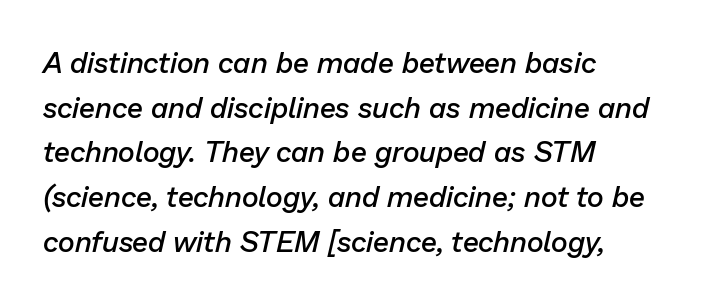
Q: Is the text bold? A: Semi-bold.
Q: Is the text italic (slanted)? A: Yes, it leans right by about 13 degrees.
Q: Is the text underlined? A: No.
Q: How is the paragraph aligned? A: Left-aligned.
Q: Is the spacing between letters normal or unusually wide? A: Normal.
Q: Is the spacing between lines tight, normal or loose? A: Normal.
Q: Width (condensed, normal, or wide)? A: Normal.
Q: Stroke contrast? A: Low.
Q: x-height? A: Medium.
Q: Monospaced? A: No.
